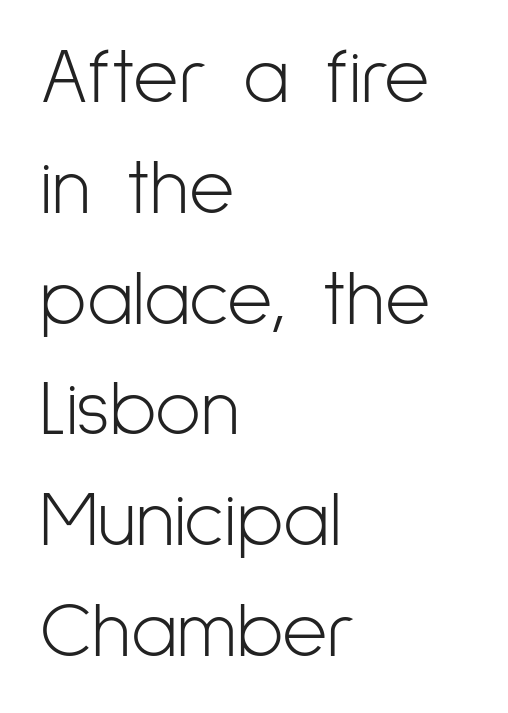
The image shows 78 px light, condensed sans-serif type, upright; set left-aligned, normal line spacing (1.42x), normal letter spacing, not underlined; low stroke contrast and a medium x-height.
